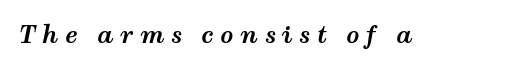
The lettering tilts uniformly, giving the passage an italic look. Loose tracking; the words dissolve into strings of separated letters. Strokes here are thick enough to call this a true bold. Quick note: underline off.
